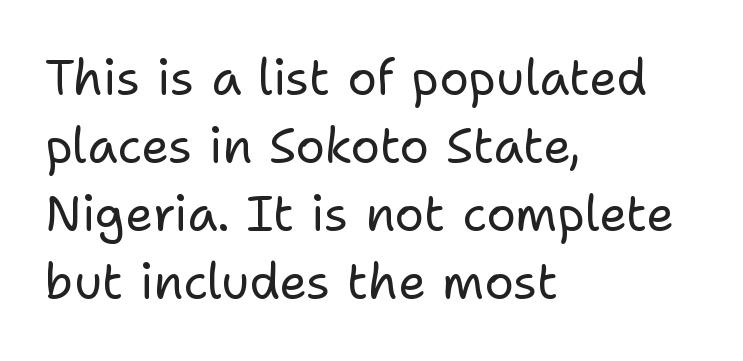
Q: Is the text bold? A: No.
Q: Is the text italic (slanted)? A: No, it is upright.
Q: Is the typeface a serif or a sans-serif typeface? A: Sans-serif.
Q: Is the text underlined? A: No.
Q: How is the paragraph aligned? A: Left-aligned.
Q: Is the spacing between letters normal or unusually wide? A: Normal.
Q: Is the spacing between lines tight, normal or loose? A: Normal.
Q: Width (condensed, normal, or wide)? A: Normal.
Q: Stroke contrast? A: Low.
Q: x-height? A: Medium.
Q: Monospaced? A: No.
